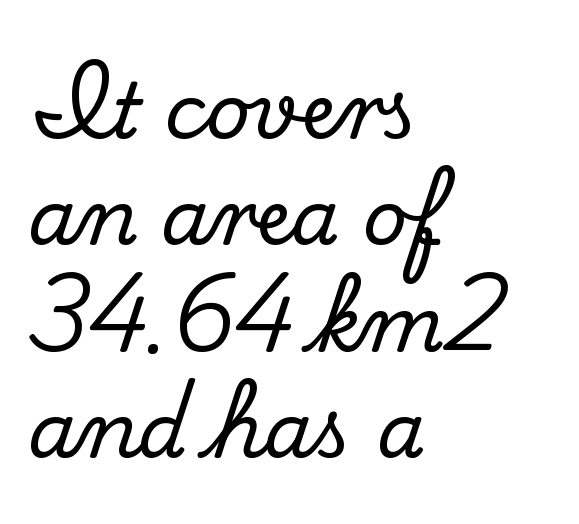
Q: Is the text italic (slanted)? A: Yes.
Q: Is the typeface a serif or a sans-serif typeface? A: Serif.
Q: Is the text underlined? A: No.
Q: How is the paragraph aligned? A: Left-aligned.
Q: Is the spacing between letters normal or unusually wide? A: Normal.
Q: Is the spacing between lines tight, normal or loose? A: Normal.
Q: Width (condensed, normal, or wide)? A: Normal.
Q: Stroke contrast? A: Medium.
Q: x-height? A: Small.
Q: Monospaced? A: No.
